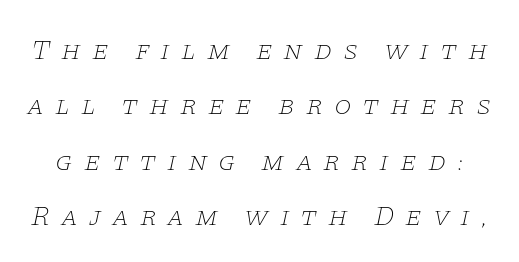
The axis of the letterforms is tilted away from vertical. Do the characters align in a grid? No, the font is proportional. The type is letterspaced generously, with wide tracking. You could fit nearly another row in the gap between these rows. Rule under the text: the space is simply empty. Ink coverage per letter is moderate at most.
